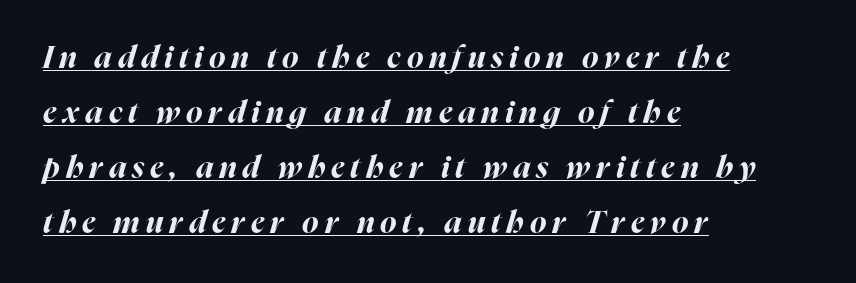
Quick note: underline on. This rendering uses left alignment, leaving the right contour irregular. These lines were composed using italics. Typesetter's note: full bold, strokes at maximum text heaviness.
